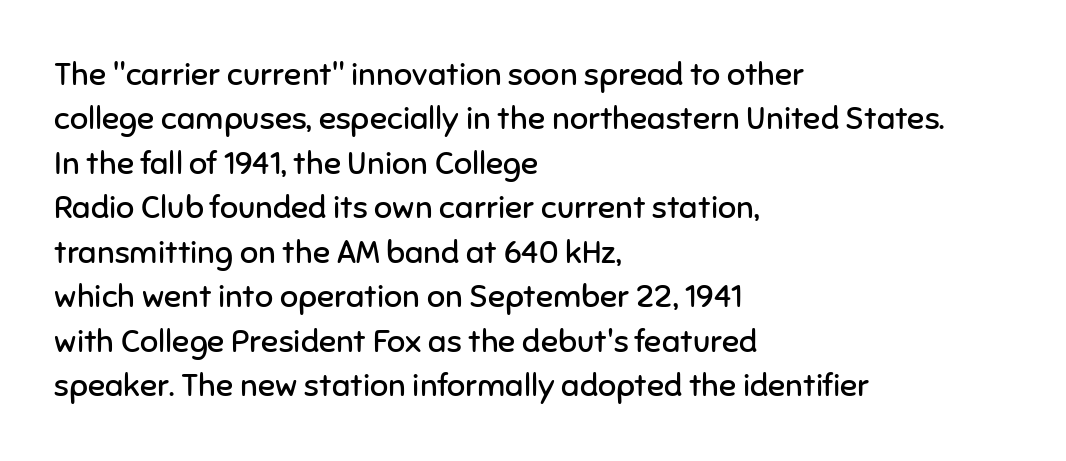
The image shows 32 px regular-weight sans-serif type, upright; set left-aligned, normal line spacing (1.39x), normal letter spacing, not underlined; low stroke contrast and a medium x-height.
